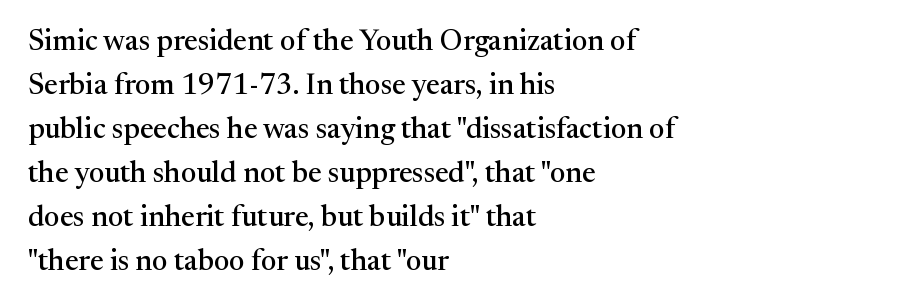
The image shows 29 px serif type, upright; set left-aligned, normal line spacing (1.52x), normal letter spacing, not underlined; medium stroke contrast and a medium x-height.
